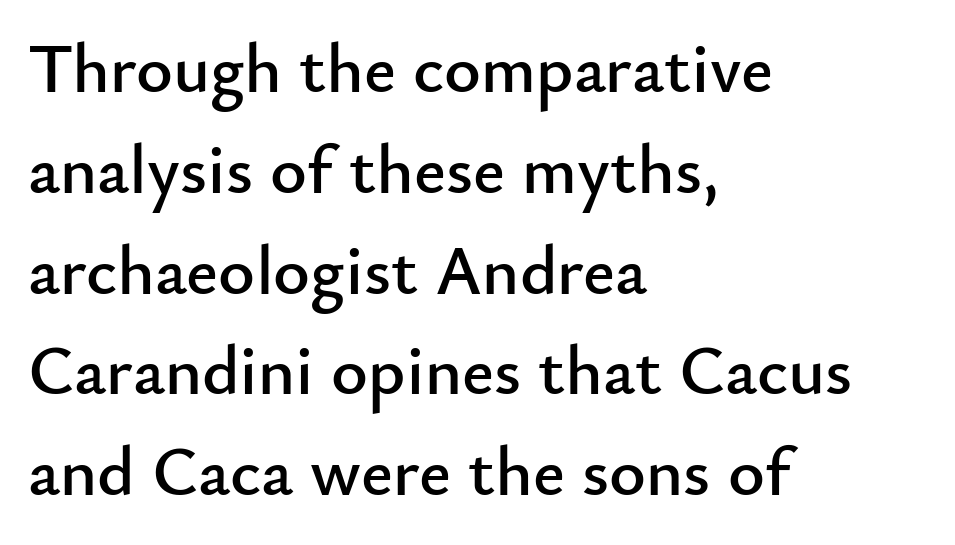
{"serif": "no", "italic": "no", "width": "normal", "stroke_contrast": "low", "x_height": "small", "monospaced": "no", "underline": "no", "align": "left", "line_spacing": "normal", "line_spacing_ratio": 1.44, "letter_spacing": "normal", "letter_spacing_em": 0.0, "glyph_px": 70}
